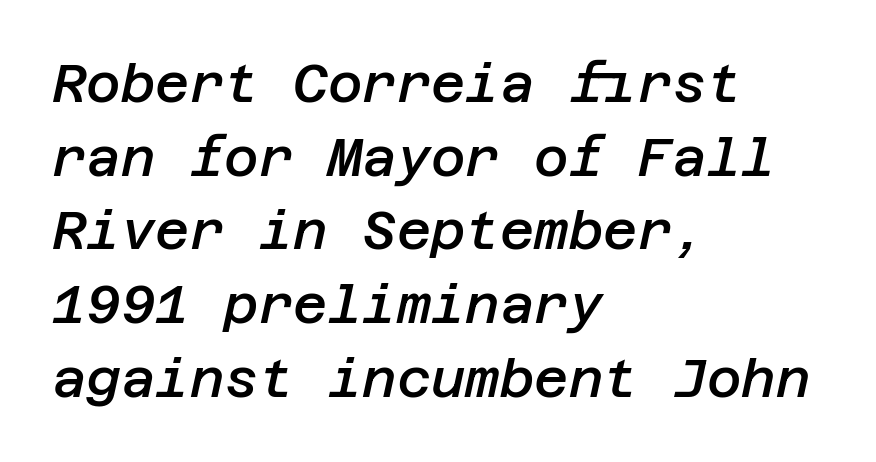
{"italic": "yes", "lean": "right", "slant_degrees": 12, "bold": "semi", "weight": "semibold", "width": "normal", "stroke_contrast": "low", "x_height": "large", "underline": "no", "align": "left", "line_spacing": "normal", "line_spacing_ratio": 1.39, "letter_spacing": "normal", "letter_spacing_em": 0.0, "glyph_px": 53}
